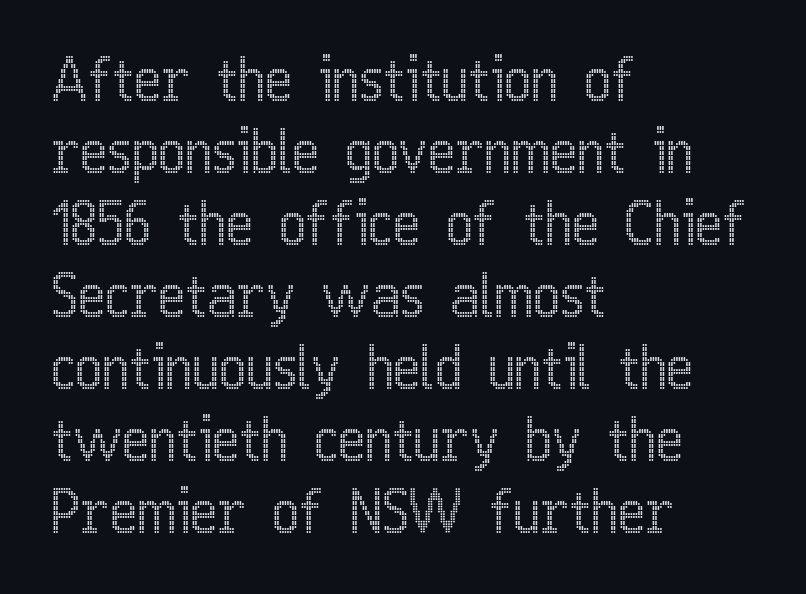
Q: Is the text italic (slanted)? A: No, it is upright.
Q: Is the text underlined? A: No.
Q: How is the paragraph aligned? A: Left-aligned.
Q: Is the spacing between letters normal or unusually wide? A: Normal.
Q: Width (condensed, normal, or wide)? A: Condensed.
Q: x-height? A: Medium.
Q: Monospaced? A: No.
